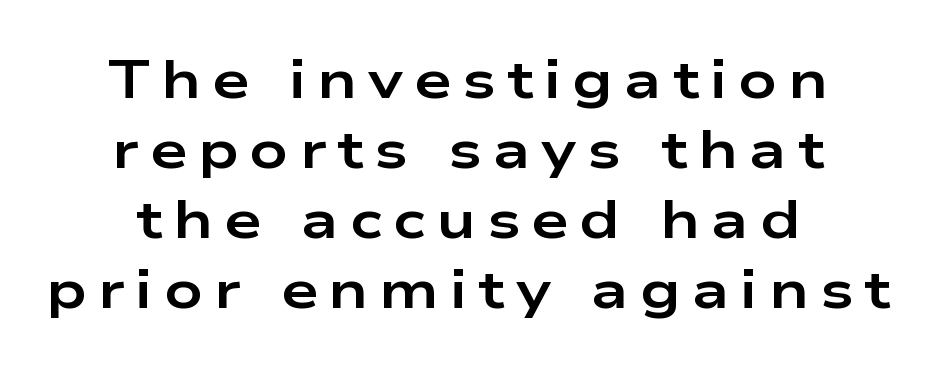
{"serif": "no", "italic": "no", "bold": "yes", "weight": "bold", "width": "wide", "stroke_contrast": "low", "x_height": "medium", "monospaced": "no", "underline": "no", "align": "center", "line_spacing": "normal", "line_spacing_ratio": 1.32, "letter_spacing": "wide", "letter_spacing_em": 0.21, "glyph_px": 53}
